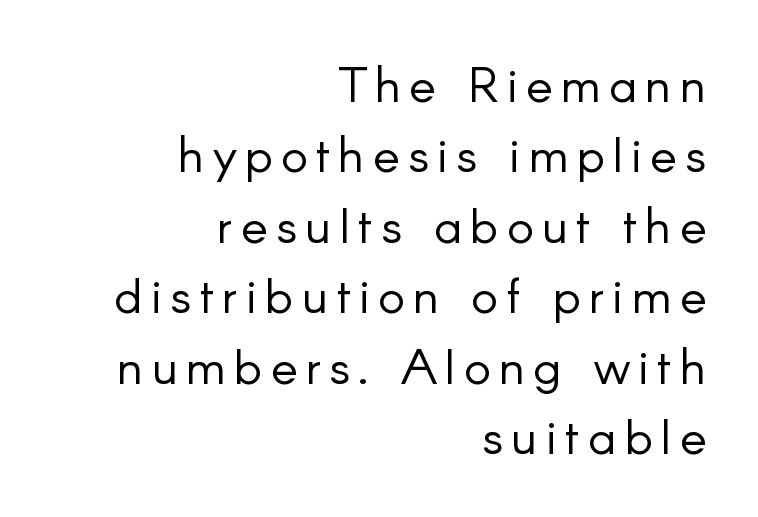
Line ends are locked; line starts wander. Grotesque or geometric, the face here clearly has no serifs. Looks like regular typesetting: each glyph gets only the width it needs. The strokes carry an ordinary text weight at most. You can tell it's not italic because the verticals are truly vertical. The rows are spaced the way most documents space them.
